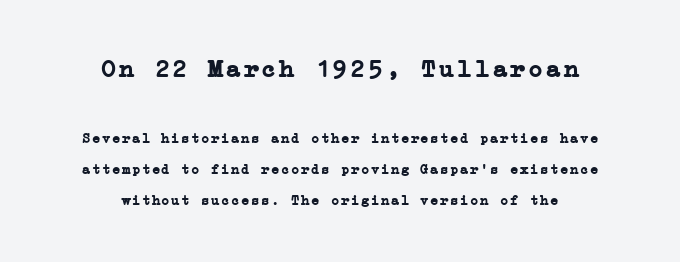
Q: Is the text bold? A: Yes.
Q: Is the text italic (slanted)? A: No, it is upright.
Q: Is the text underlined? A: No.
Q: How is the paragraph aligned? A: Centered.
Q: Is the spacing between lines tight, normal or loose? A: Loose.
Q: Which block of text is set in a larger size, the first (top) or the second (bottom)? A: The first (top) one.
